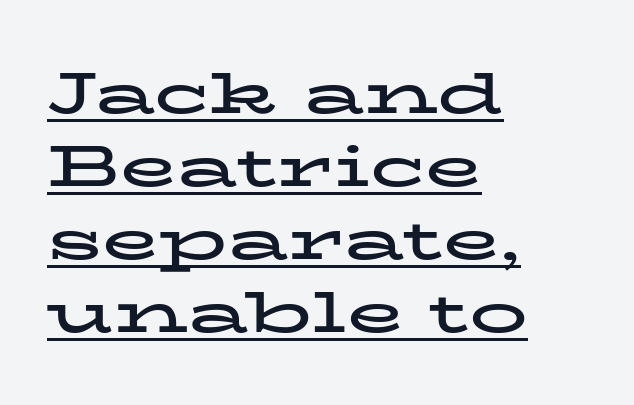
The image shows 58 px bold, wide serif type, upright; set left-aligned, normal line spacing (1.26x), normal letter spacing, underlined; low stroke contrast and a medium x-height.
